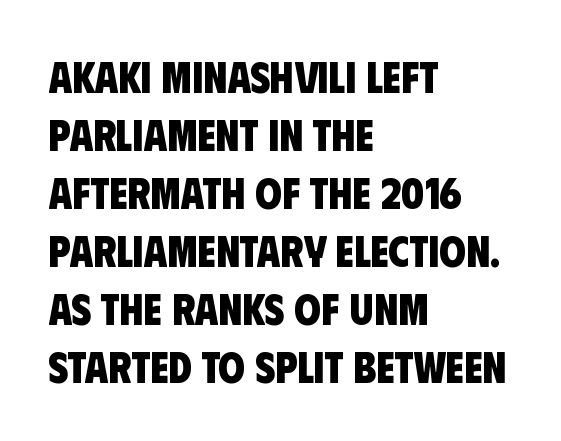
The image shows 43 px heavy, condensed sans-serif type; set left-aligned, normal line spacing (1.35x), normal letter spacing, not underlined; low stroke contrast and a large x-height.
